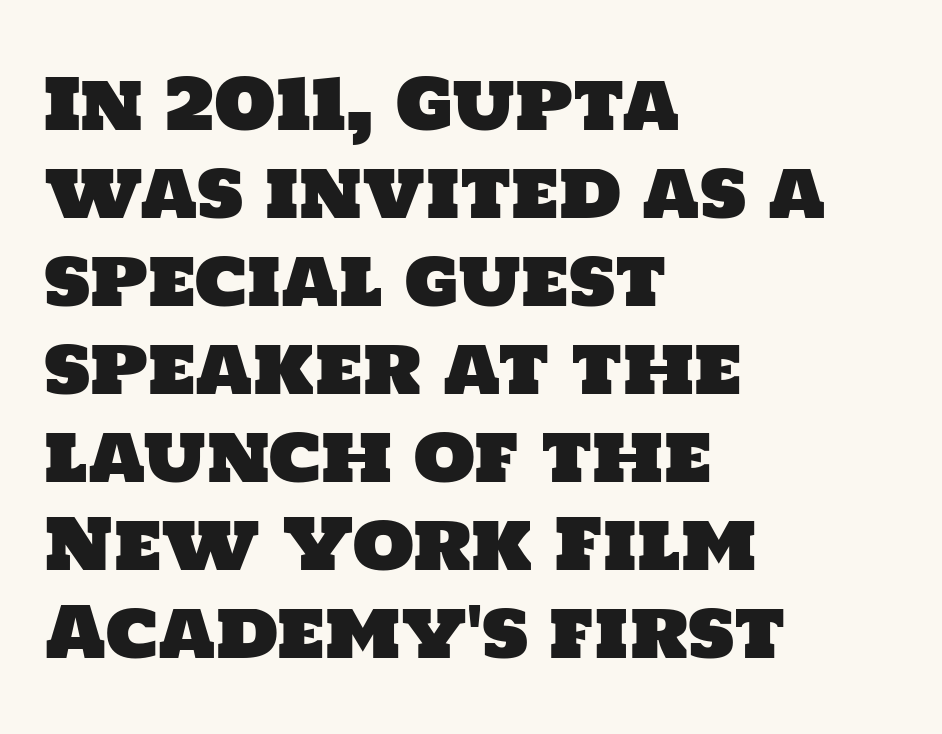
The image shows 71 px sans-serif type; set left-aligned, line spacing 1.24x, normal letter spacing, not underlined; low stroke contrast and a large x-height.
